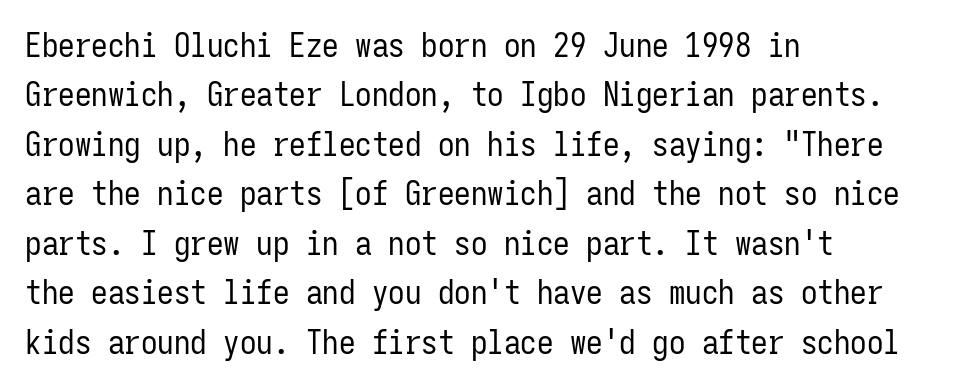
Examine the stroke ends and you'll find no serifs. Beneath every word, the page is bare. Is this a heavy cut? Hardly; it is regular or lighter. Italic? Not at all — the glyphs are vertical. The face used here is monospaced, like something from a code editor.
